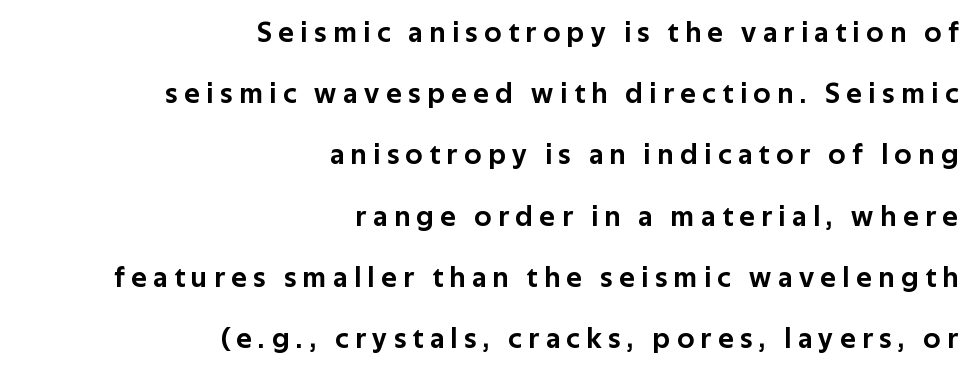
{"serif": "no", "italic": "no", "width": "normal", "stroke_contrast": "low", "x_height": "medium", "monospaced": "no", "underline": "no", "align": "right", "line_spacing": "loose", "line_spacing_ratio": 2.11, "letter_spacing": "wide", "letter_spacing_em": 0.23, "glyph_px": 29}
